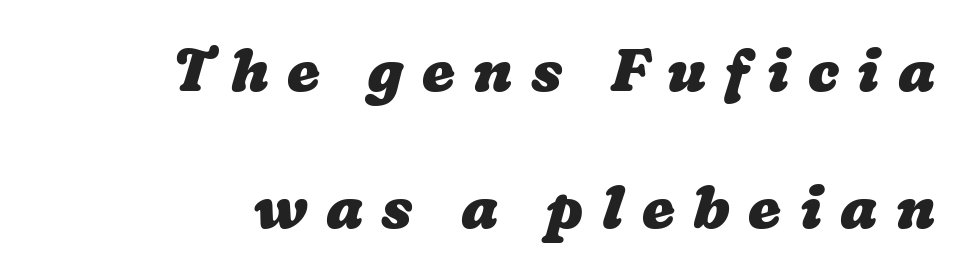
{"bold": "yes", "weight": "heavy", "width": "wide", "stroke_contrast": "low", "x_height": "medium", "monospaced": "no", "underline": "no", "align": "right", "line_spacing": "loose", "line_spacing_ratio": 2.33, "letter_spacing": "wide", "letter_spacing_em": 0.31, "glyph_px": 59}
